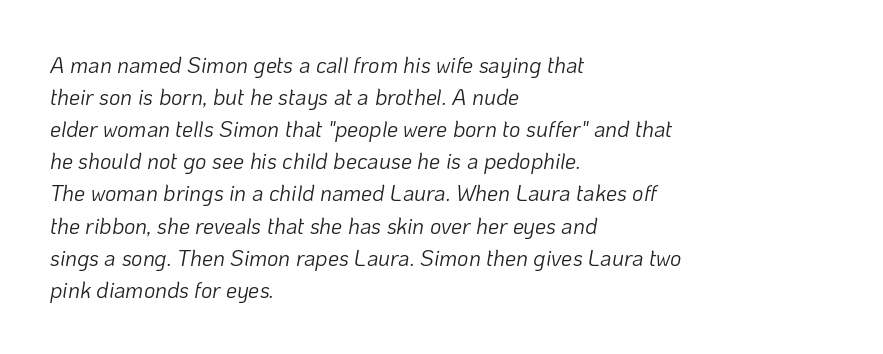
{"italic": "yes", "lean": "right", "slant_degrees": 10, "bold": "no", "underline": "no", "align": "left", "line_spacing": "normal", "line_spacing_ratio": 1.46, "letter_spacing": "normal", "letter_spacing_em": 0.0, "glyph_px": 22}
